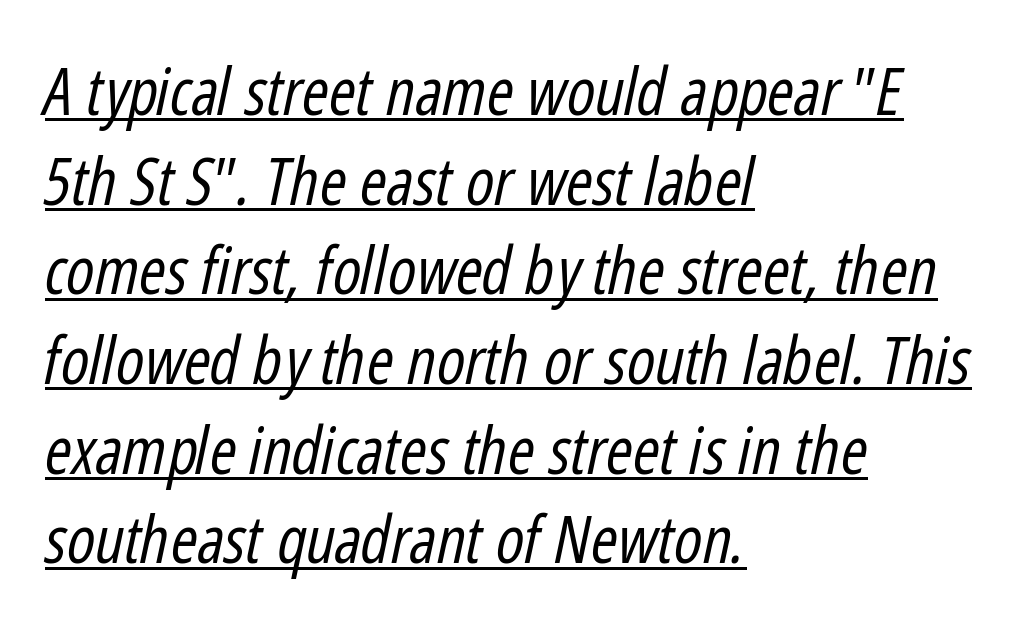
Caption: multi-line text, flush left, ragged right. Italic? Definitely — the glyphs are oblique. Letter spacing: default. Regarding leading, the lines here are spaced in the standard way. Emphasis is given by a line drawn under the lettering.
